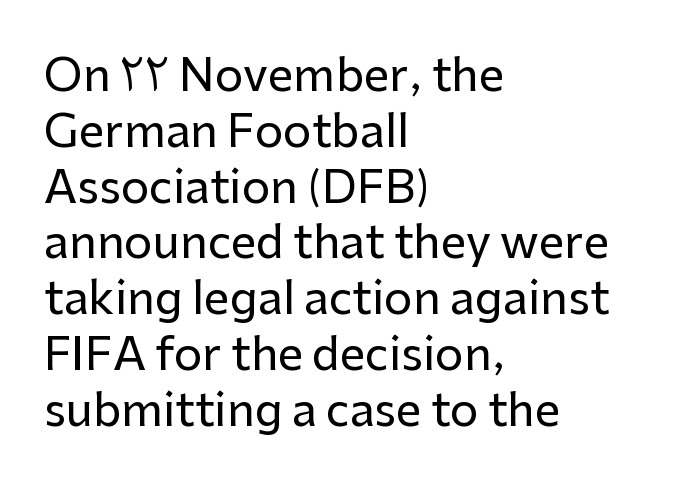
The image shows 45 px sans-serif type, upright; set left-aligned, line spacing 1.24x, normal letter spacing, not underlined; low stroke contrast and a medium x-height.
